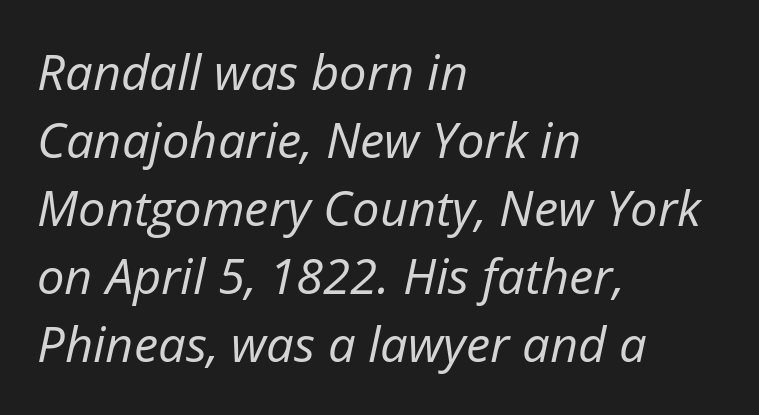
The image shows 49 px regular-weight type, italic (leaning right); set left-aligned, normal line spacing (1.39x), normal letter spacing, not underlined; low stroke contrast and a medium x-height.
